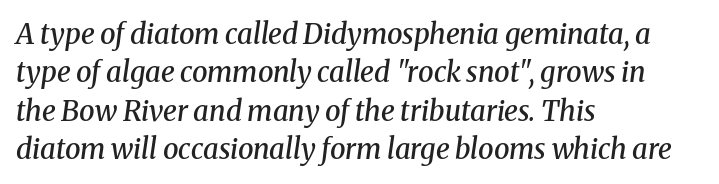
To sum up the face: it has serifs. The font's italic variant was chosen for this text. Underline: absent. Interline gaps are of average width in this sample.
